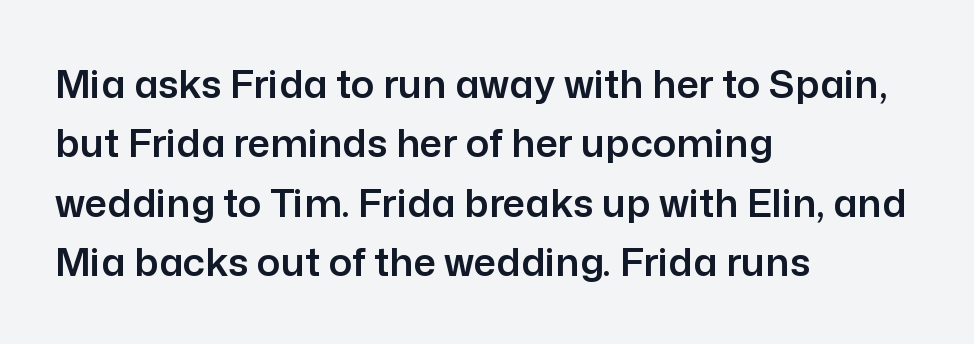
Q: Is the text italic (slanted)? A: No, it is upright.
Q: Is the typeface a serif or a sans-serif typeface? A: Sans-serif.
Q: Is the text underlined? A: No.
Q: How is the paragraph aligned? A: Left-aligned.
Q: Is the spacing between letters normal or unusually wide? A: Normal.
Q: Is the spacing between lines tight, normal or loose? A: Normal.
Q: Width (condensed, normal, or wide)? A: Normal.
Q: Stroke contrast? A: Low.
Q: x-height? A: Medium.
Q: Monospaced? A: No.
